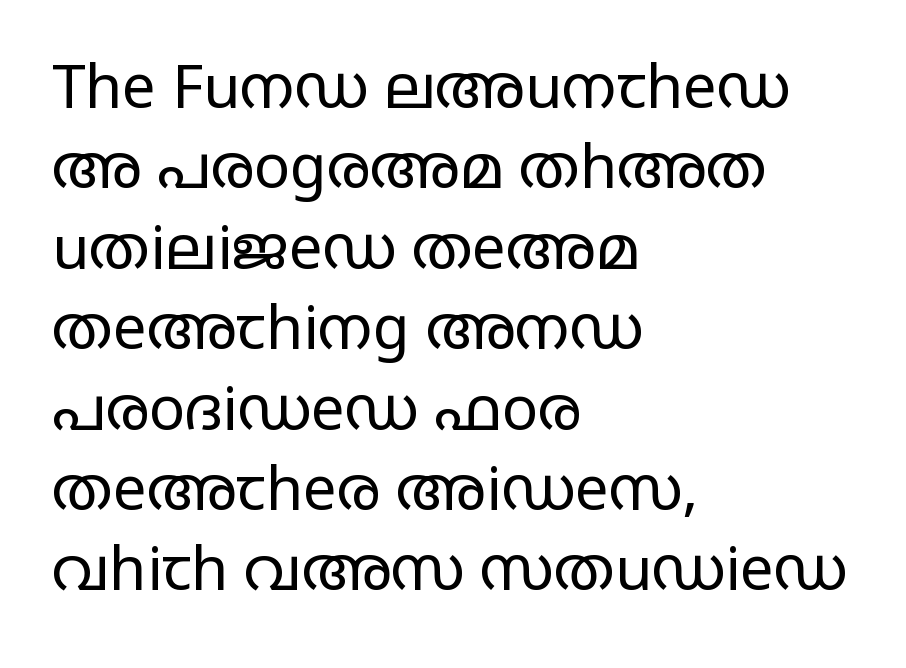
{"serif": "no", "italic": "no", "bold": "no", "weight": "regular", "width": "wide", "stroke_contrast": "low", "x_height": "large", "monospaced": "no", "underline": "no", "align": "left", "line_spacing": "normal", "line_spacing_ratio": 1.34, "letter_spacing": "normal", "letter_spacing_em": 0.0, "glyph_px": 60}
